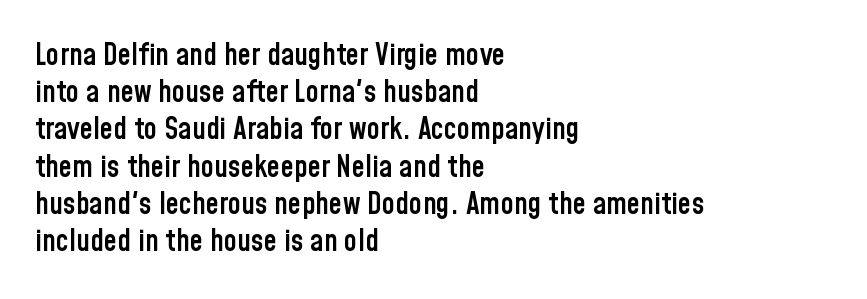
{"serif": "no", "italic": "no", "bold": "semi", "weight": "semibold", "width": "condensed", "stroke_contrast": "low", "x_height": "medium", "monospaced": "no", "underline": "no", "align": "left", "line_spacing_ratio": 1.24, "letter_spacing": "normal", "letter_spacing_em": 0.0, "glyph_px": 30}
